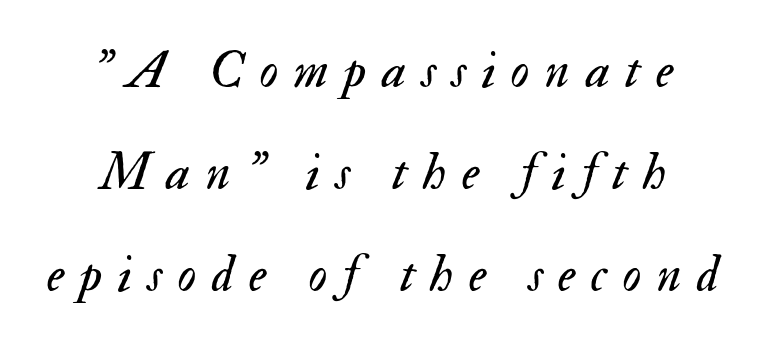
{"italic": "yes", "lean": "right", "slant_degrees": 17, "bold": "no", "weight": "regular", "width": "normal", "stroke_contrast": "medium", "x_height": "small", "monospaced": "no", "underline": "no", "align": "center", "line_spacing": "loose", "line_spacing_ratio": 1.96, "letter_spacing": "wide", "letter_spacing_em": 0.3, "glyph_px": 52}
